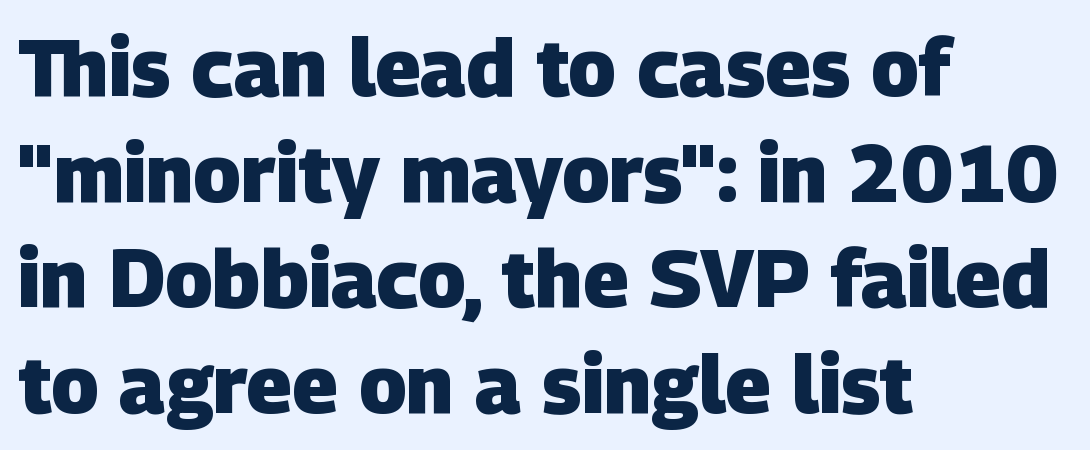
Q: Is the text bold? A: Yes.
Q: Is the typeface a serif or a sans-serif typeface? A: Sans-serif.
Q: Is the text underlined? A: No.
Q: How is the paragraph aligned? A: Left-aligned.
Q: Is the spacing between letters normal or unusually wide? A: Normal.
Q: Is the spacing between lines tight, normal or loose? A: Normal.
Q: Width (condensed, normal, or wide)? A: Normal.
Q: Stroke contrast? A: Low.
Q: x-height? A: Large.
Q: Monospaced? A: No.
